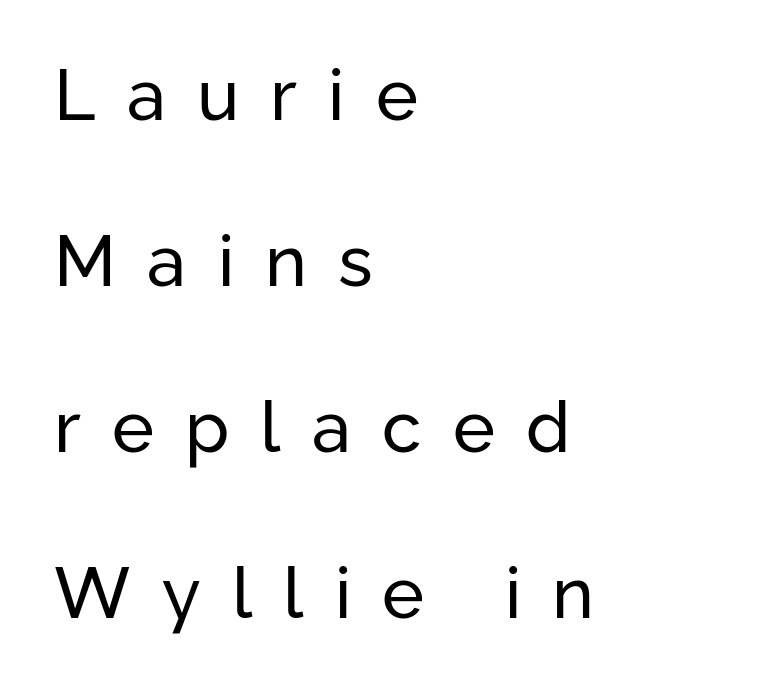
Q: Is the text bold? A: No.
Q: Is the text italic (slanted)? A: No, it is upright.
Q: Is the typeface a serif or a sans-serif typeface? A: Sans-serif.
Q: Is the text underlined? A: No.
Q: How is the paragraph aligned? A: Left-aligned.
Q: Is the spacing between letters normal or unusually wide? A: Unusually wide.
Q: Is the spacing between lines tight, normal or loose? A: Loose.
Q: Width (condensed, normal, or wide)? A: Normal.
Q: Stroke contrast? A: Low.
Q: x-height? A: Medium.
Q: Monospaced? A: No.
